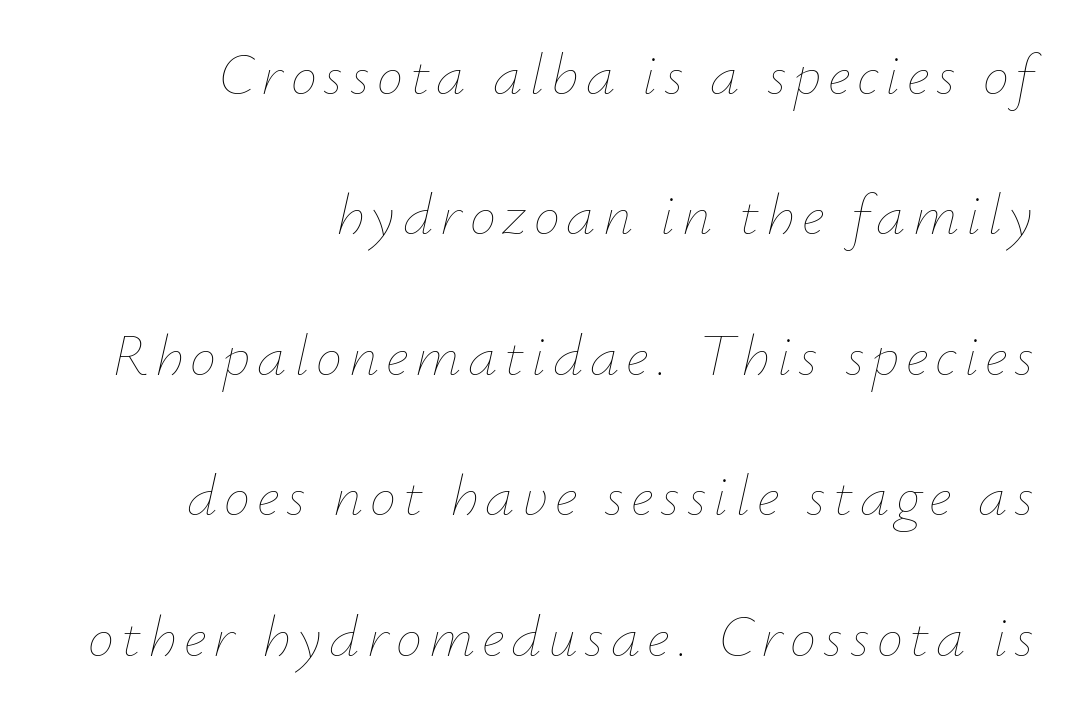
The image shows 59 px thin type, italic (leaning right); set right-aligned, loose line spacing (2.38x), not underlined; low stroke contrast and a small x-height.
